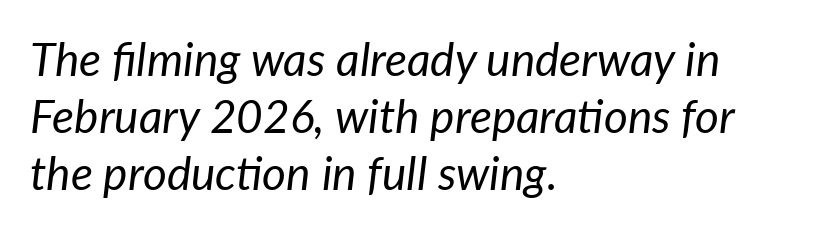
Q: Is the text bold? A: No.
Q: Is the text italic (slanted)? A: Yes, it leans right by about 7 degrees.
Q: Is the text underlined? A: No.
Q: How is the paragraph aligned? A: Left-aligned.
Q: Is the spacing between letters normal or unusually wide? A: Normal.
Q: Width (condensed, normal, or wide)? A: Normal.
Q: Stroke contrast? A: Low.
Q: x-height? A: Medium.
Q: Monospaced? A: No.
